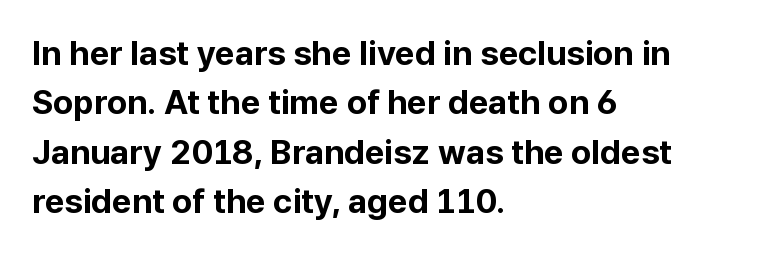
{"serif": "no", "italic": "no", "bold": "yes", "weight": "bold", "width": "normal", "stroke_contrast": "low", "x_height": "medium", "monospaced": "no", "underline": "no", "align": "left", "line_spacing": "normal", "line_spacing_ratio": 1.45, "letter_spacing": "normal", "letter_spacing_em": 0.0, "glyph_px": 34}
